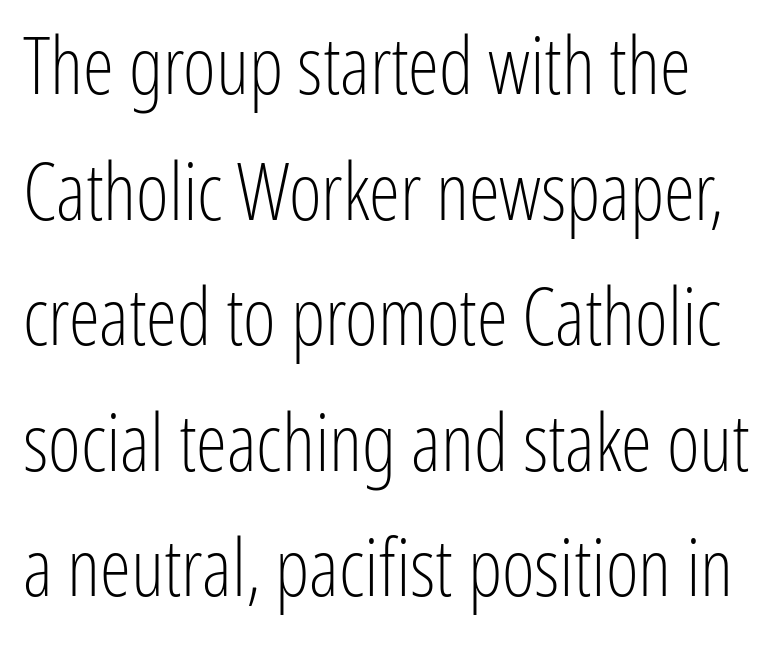
The image shows 79 px light, condensed sans-serif type, upright; set normal line spacing (1.59x), normal letter spacing, not underlined; low stroke contrast and a medium x-height.
